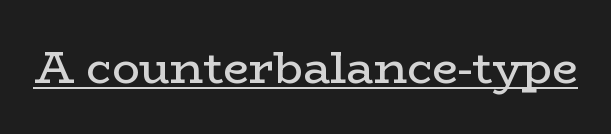
The image shows 46 px regular-weight, wide serif type, upright; set normal letter spacing, underlined; low stroke contrast and a medium x-height.
